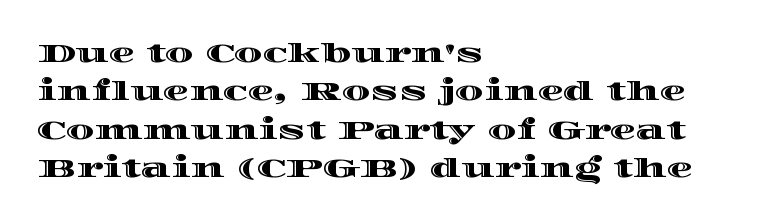
These lines keep a tight, regular rhythm from letter to letter. A student would call this left alignment; a typographer would say flush left, rag right. Descenders are the only things crossing below the line. Evenly set lines give the paragraph a standard silhouette. Ordinary non-slanted type is in use.
